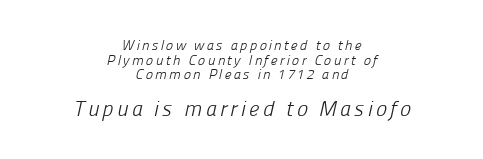
Q: Is the text bold? A: No.
Q: Is the text underlined? A: No.
Q: How is the paragraph aligned? A: Centered.
Q: Is the spacing between lines tight, normal or loose? A: Tight.
Q: Which block of text is set in a larger size, the first (top) or the second (bottom)? A: The second (bottom) one.
